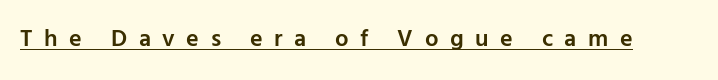
Q: Is the text bold? A: Semi-bold.
Q: Is the text italic (slanted)? A: No, it is upright.
Q: Is the text underlined? A: Yes.
Q: Is the spacing between letters normal or unusually wide? A: Unusually wide.
